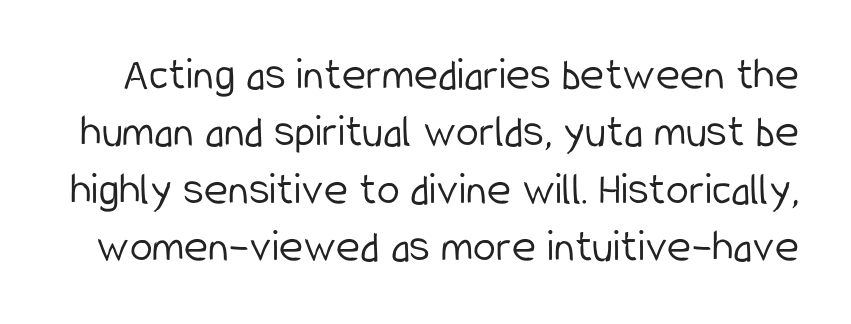
The image shows 46 px light, condensed sans-serif type, upright; set normal line spacing (1.25x), normal letter spacing, not underlined; low stroke contrast and a medium x-height.
